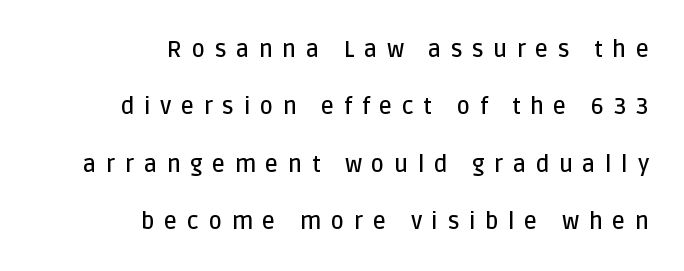
{"italic": "no", "bold": "semi", "underline": "no", "align": "right", "line_spacing": "loose", "line_spacing_ratio": 2.49, "letter_spacing": "wide", "letter_spacing_em": 0.41, "glyph_px": 23}
